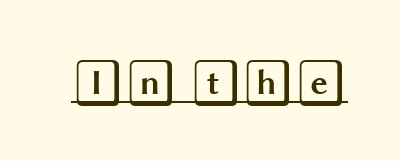
Caption: standard tracking, unaltered. This is roman type, the default non-slanted kind. This rendering features underlined lettering.
